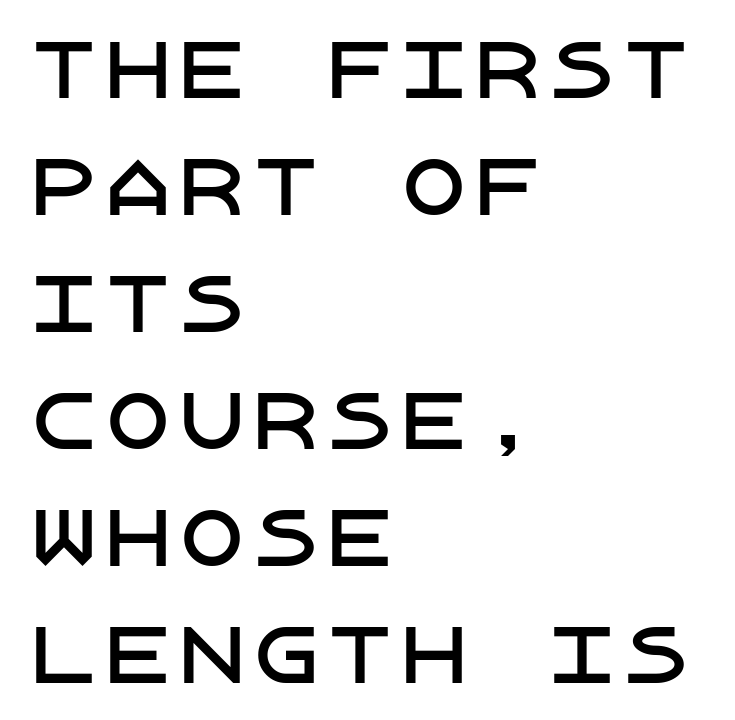
How are the letters spaced? Ordinarily, with no added tracking. Bare-footed words on every line. The typography opts for an upright posture over an oblique one. Nothing sits at the stroke ends, so this counts as sans-serif.
